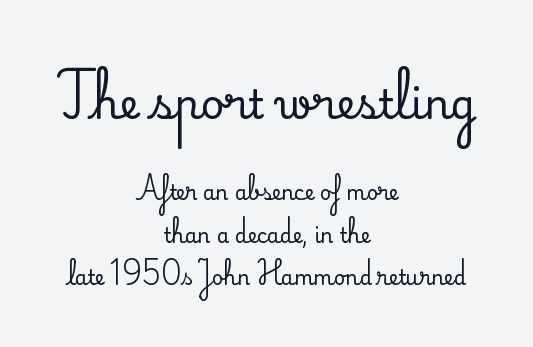
Q: Is the text italic (slanted)? A: No, it is upright.
Q: Is the typeface a serif or a sans-serif typeface? A: Serif.
Q: Is the text underlined? A: No.
Q: How is the paragraph aligned? A: Centered.
Q: Is the spacing between letters normal or unusually wide? A: Normal.
Q: Is the spacing between lines tight, normal or loose? A: Loose.
Q: Which block of text is set in a larger size, the first (top) or the second (bottom)? A: The first (top) one.
Q: Width (condensed, normal, or wide)? A: Normal.
Q: Stroke contrast? A: Medium.
Q: x-height? A: Small.
Q: Monospaced? A: No.
